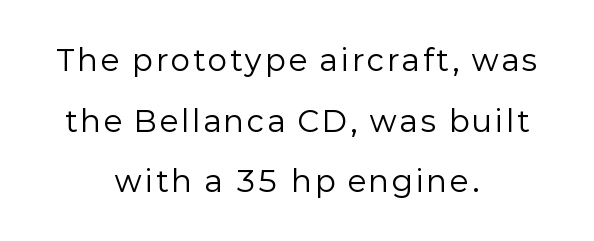
The image shows 29 px regular-weight sans-serif type, upright; set centered, loose line spacing (2.09x), not underlined; low stroke contrast and a medium x-height.
